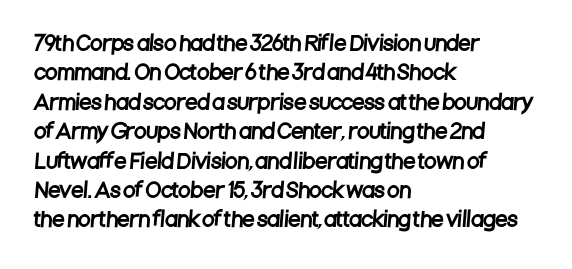
The image shows 20 px text type; set left-aligned, normal line spacing (1.47x), normal letter spacing, not underlined.
